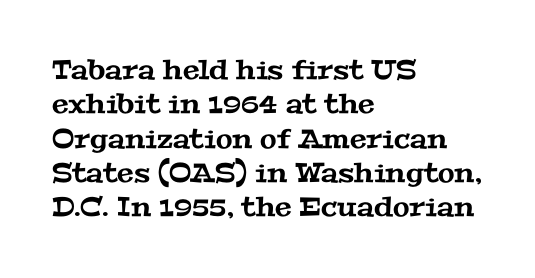
The image shows 27 px text type; set left-aligned, normal line spacing (1.27x), normal letter spacing, not underlined.
